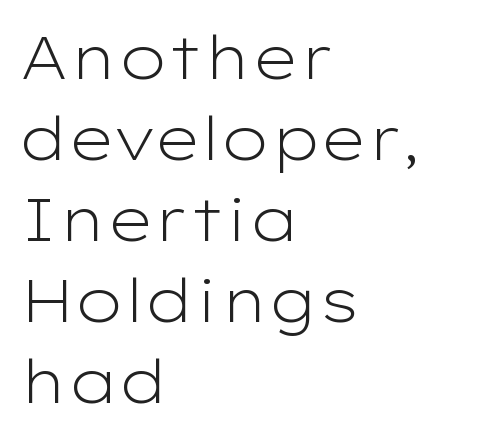
The image shows 60 px light, wide sans-serif type, upright; set left-aligned, normal line spacing (1.35x), normal letter spacing, not underlined; low stroke contrast and a medium x-height.
